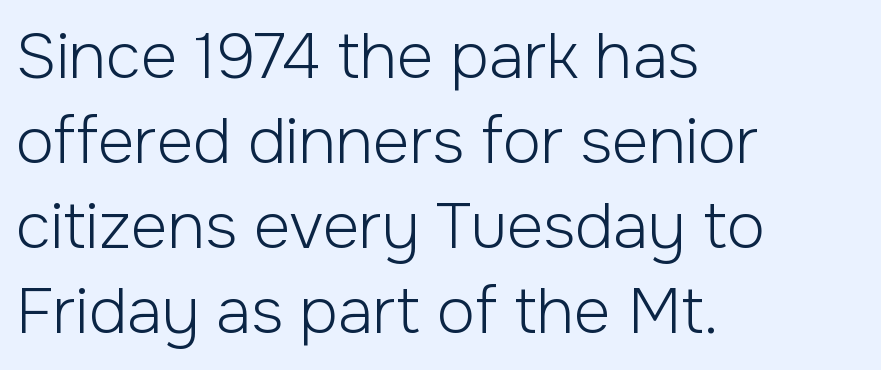
Q: Is the text bold? A: No.
Q: Is the text italic (slanted)? A: No, it is upright.
Q: Is the typeface a serif or a sans-serif typeface? A: Sans-serif.
Q: Is the text underlined? A: No.
Q: How is the paragraph aligned? A: Left-aligned.
Q: Is the spacing between letters normal or unusually wide? A: Normal.
Q: Is the spacing between lines tight, normal or loose? A: Normal.
Q: Width (condensed, normal, or wide)? A: Normal.
Q: Stroke contrast? A: Low.
Q: x-height? A: Medium.
Q: Monospaced? A: No.
